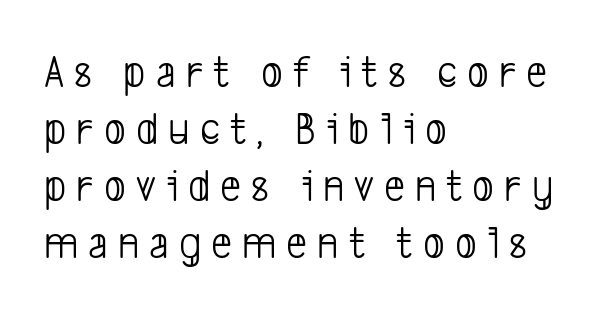
{"serif": "no", "bold": "no", "weight": "light", "width": "condensed", "stroke_contrast": "low", "x_height": "medium", "monospaced": "no", "underline": "no", "align": "left", "line_spacing_ratio": 1.24, "letter_spacing": "wide", "letter_spacing_em": 0.22, "glyph_px": 46}
